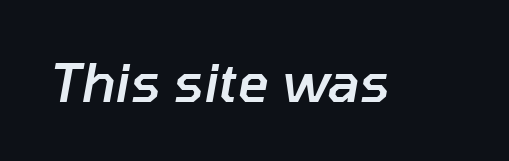
The letters advance in unequal steps, a hallmark of proportional type. Inter-character spacing is left at the font's built-in metrics. Decoration check: the copy has no underline. A bit beefed up — I'd call it semibold rather than bold. The letters are slanted; this is an italic face.
